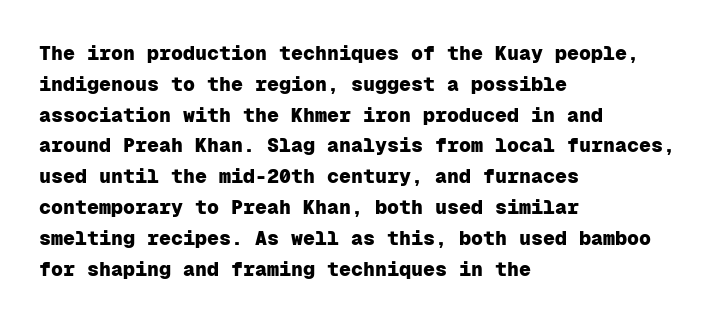
The image shows 20 px bold type, upright; set left-aligned, normal line spacing (1.54x), normal letter spacing, not underlined.
